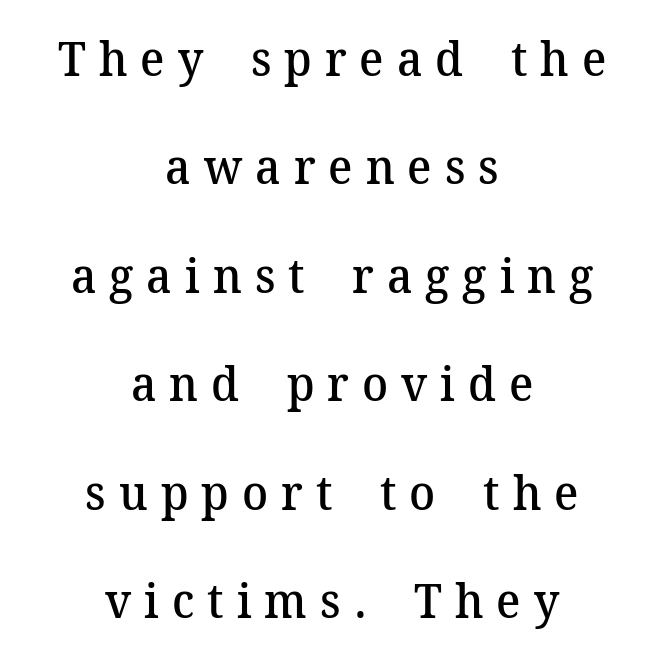
The image shows 48 px semibold serif type, upright; set centered, loose line spacing (2.26x), unusually wide letter spacing (+0.27 em), not underlined; medium stroke contrast and a medium x-height.
